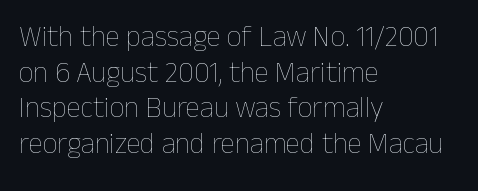
{"italic": "no", "bold": "no", "weight": "thin", "width": "normal", "stroke_contrast": "low", "x_height": "medium", "monospaced": "no", "underline": "no", "align": "left", "line_spacing_ratio": 1.23, "letter_spacing": "normal", "letter_spacing_em": 0.0, "glyph_px": 29}
